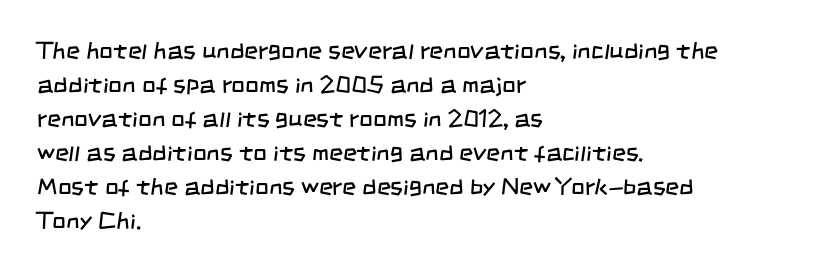
The image shows 24 px text type; set left-aligned, normal line spacing (1.42x), normal letter spacing, not underlined.
